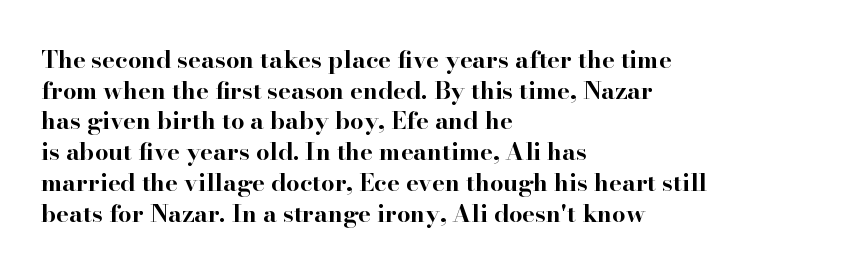
{"italic": "no", "bold": "yes", "underline": "no", "align": "left", "line_spacing": "normal", "line_spacing_ratio": 1.28, "letter_spacing": "normal", "letter_spacing_em": 0.0, "glyph_px": 24}
